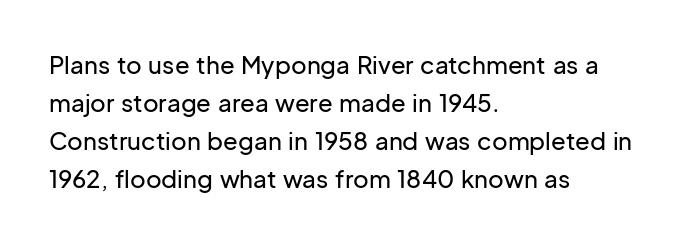
A normal amount of white space separates one row of letters from the next. In terms of letterspacing, this is plain default setting. Quick note: not italic, upright. Only glyphs here, with clear space below each row. Horizontally, the lines are justified to the leading edge only.
